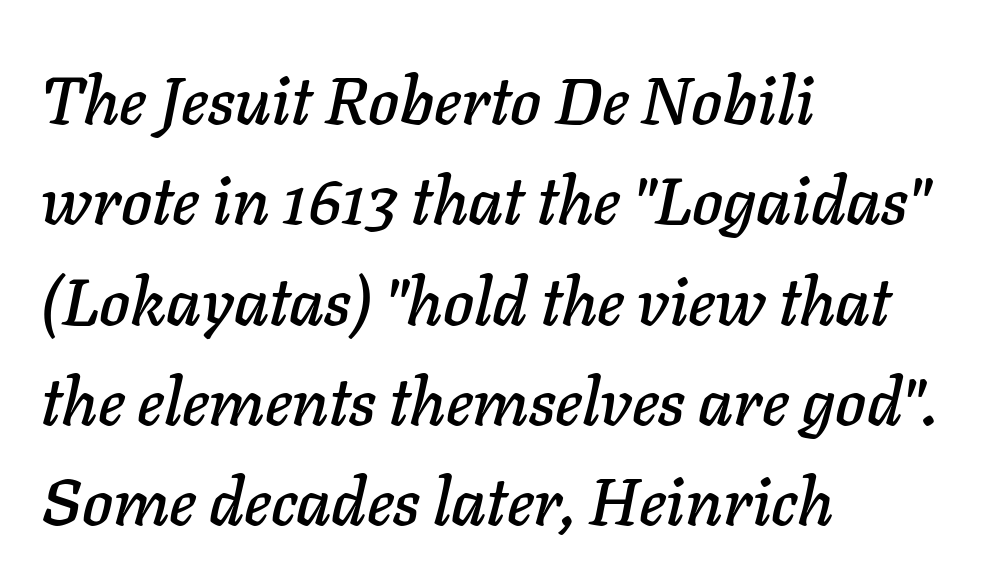
Q: Is the text italic (slanted)? A: Yes, it leans right by about 11 degrees.
Q: Is the text underlined? A: No.
Q: How is the paragraph aligned? A: Left-aligned.
Q: Is the spacing between letters normal or unusually wide? A: Normal.
Q: Is the spacing between lines tight, normal or loose? A: Normal.
Q: Width (condensed, normal, or wide)? A: Normal.
Q: Stroke contrast? A: Low.
Q: x-height? A: Medium.
Q: Monospaced? A: No.
